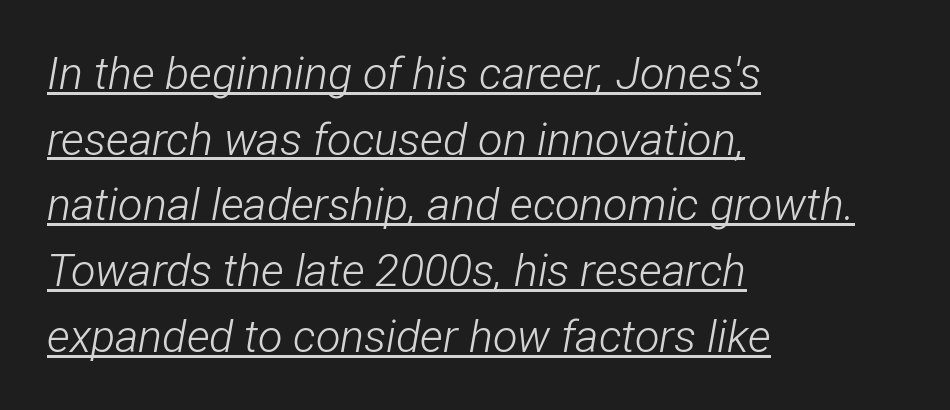
{"italic": "yes", "lean": "right", "slant_degrees": 12, "bold": "no", "weight": "light", "width": "condensed", "stroke_contrast": "low", "x_height": "medium", "monospaced": "no", "underline": "yes", "align": "left", "line_spacing": "normal", "line_spacing_ratio": 1.46, "letter_spacing": "normal", "letter_spacing_em": 0.0, "glyph_px": 45}
